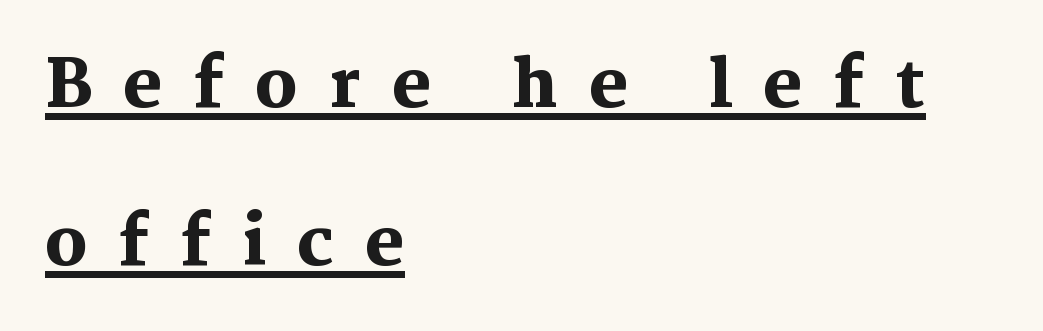
Q: Is the text bold? A: Yes.
Q: Is the text italic (slanted)? A: No, it is upright.
Q: Is the typeface a serif or a sans-serif typeface? A: Serif.
Q: Is the text underlined? A: Yes.
Q: How is the paragraph aligned? A: Left-aligned.
Q: Is the spacing between letters normal or unusually wide? A: Unusually wide.
Q: Is the spacing between lines tight, normal or loose? A: Loose.
Q: Width (condensed, normal, or wide)? A: Normal.
Q: Stroke contrast? A: Medium.
Q: x-height? A: Medium.
Q: Monospaced? A: No.
